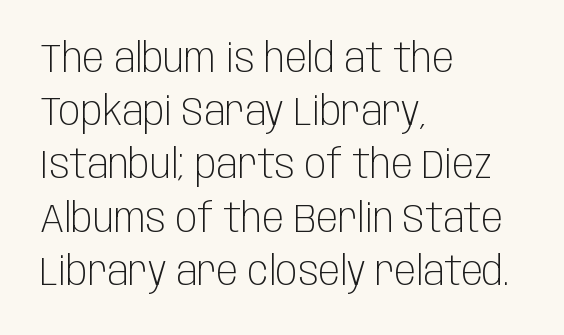
The image shows 40 px light, condensed sans-serif type, upright; set left-aligned, normal line spacing (1.33x), normal letter spacing, not underlined; low stroke contrast and a large x-height.
